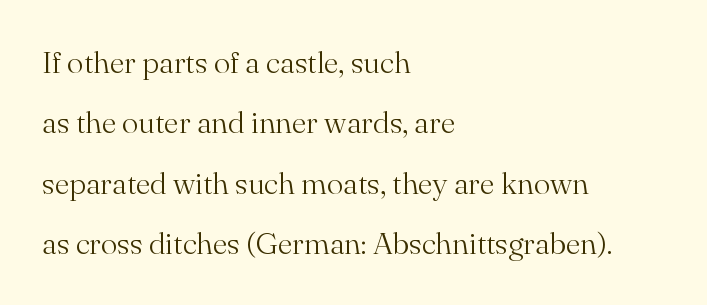
{"serif": "yes", "italic": "no", "bold": "no", "weight": "light", "width": "normal", "stroke_contrast": "medium", "x_height": "small", "monospaced": "no", "underline": "no", "align": "left", "line_spacing": "loose", "line_spacing_ratio": 1.95, "letter_spacing": "normal", "letter_spacing_em": 0.0, "glyph_px": 31}
